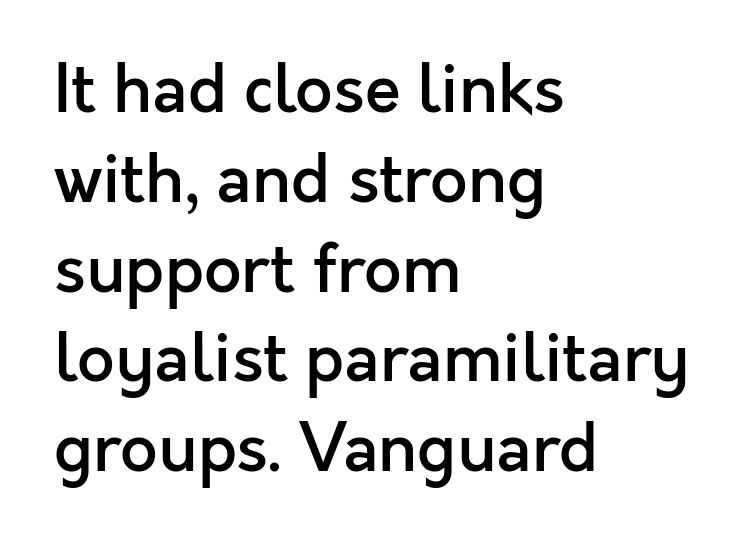
The passage shown is semibold, sitting just below true bold. A student would call this left alignment; a typographer would say flush left, rag right. The tracking reads as untouched default to a designer's eye. Note the varied advance widths — an 'i' is clearly narrower than an 'm'. The block of text has a typical density, with ordinary space between rows. You can tell it's not italic because the verticals are truly vertical.
